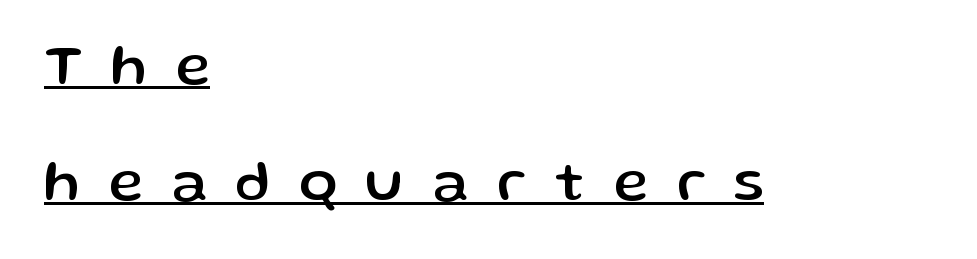
Spacing verdict: proportional, widths tailored to each character. The passage shown stacks its lines with a broad gap. This sample is left-justified, so line endings fall wherever the words run out. Look at the tracking — it's clearly loosened, letters drifting apart.
